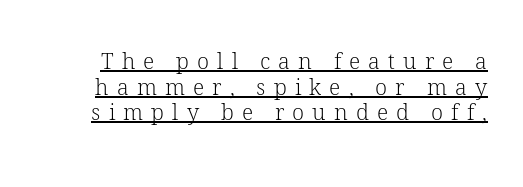
Q: Is the text bold? A: No.
Q: Is the text italic (slanted)? A: No, it is upright.
Q: Is the text underlined? A: Yes.
Q: Is the spacing between letters normal or unusually wide? A: Unusually wide.
